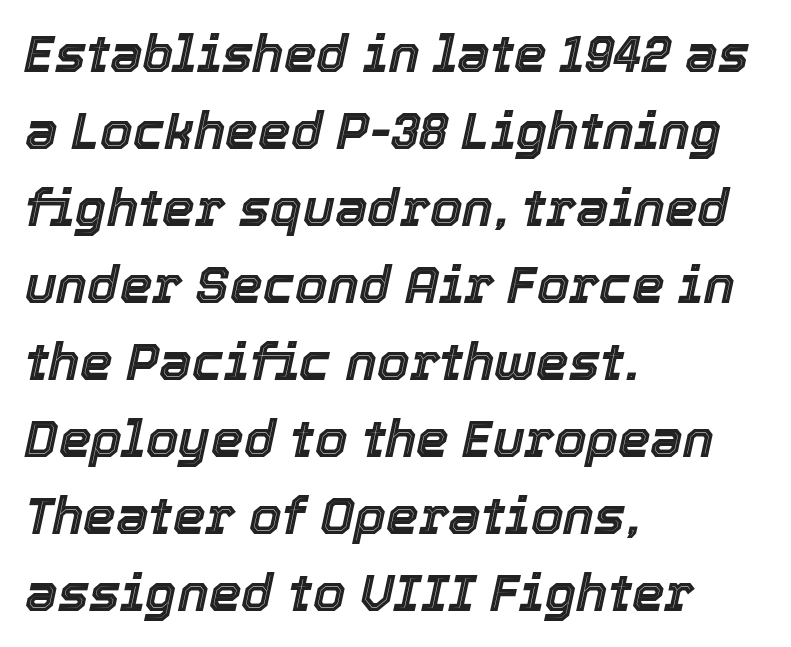
Reading down the block, your eye returns to a fixed left position each line. The area under the type is left untouched. No extra tracking has been applied to these lines. Evenly set lines give the paragraph a standard silhouette. Here the designer chose a conventional face with non-uniform glyph widths.
